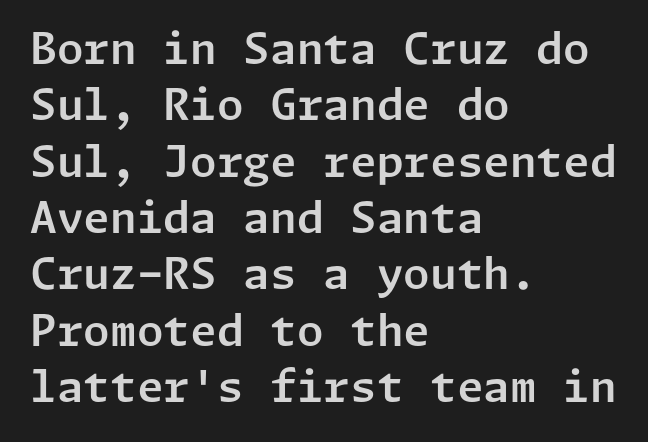
Compared with a centered layout, this one pins lines to the left instead. Does the lettering tilt? It doesn't — this is upright. Unmarked baselines from the first word to the last. No extra tracking has been applied to these lines. Grotesque or geometric, the face here clearly has no serifs.
